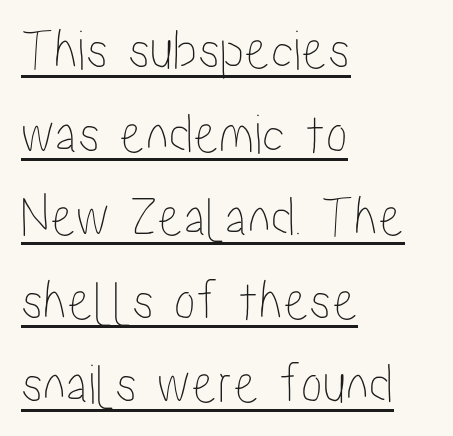
These characters rest on top of a visible drawn line. Evenly set lines give the paragraph a standard silhouette. The rendering anchors every line to the left-hand side. In terms of posture, this sample is upright. How are the letters spaced? Ordinarily, with no added tracking.
